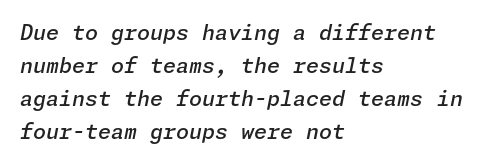
Q: Is the text bold? A: Semi-bold.
Q: Is the text italic (slanted)? A: Yes, it leans right by about 11 degrees.
Q: Is the text underlined? A: No.
Q: How is the paragraph aligned? A: Left-aligned.
Q: Is the spacing between letters normal or unusually wide? A: Normal.
Q: Is the spacing between lines tight, normal or loose? A: Normal.
